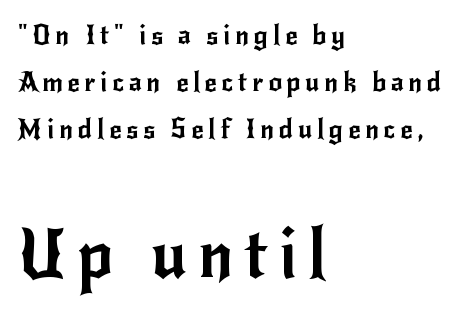
The image shows 67 px sans-serif type, upright; set left-aligned, line spacing 1.74x, not underlined; the second (bottom) block is 2.48x larger; low stroke contrast and a small x-height.
